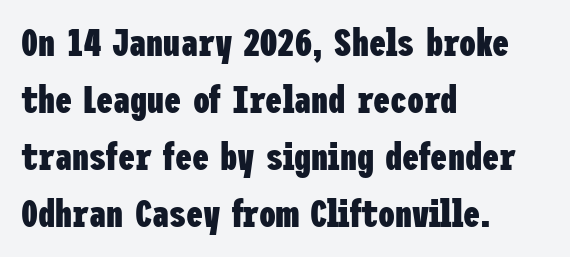
The image shows 38 px heavy, condensed sans-serif type, upright; set left-aligned, normal line spacing (1.5x), normal letter spacing, not underlined; low stroke contrast and a medium x-height.
